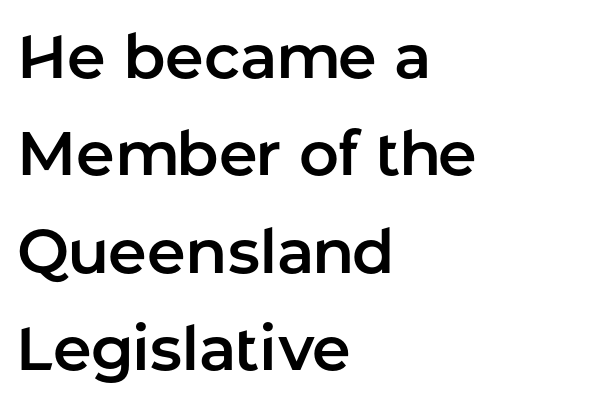
The image shows 62 px sans-serif type, upright; set left-aligned, normal line spacing (1.57x), normal letter spacing, not underlined; low stroke contrast and a medium x-height.
